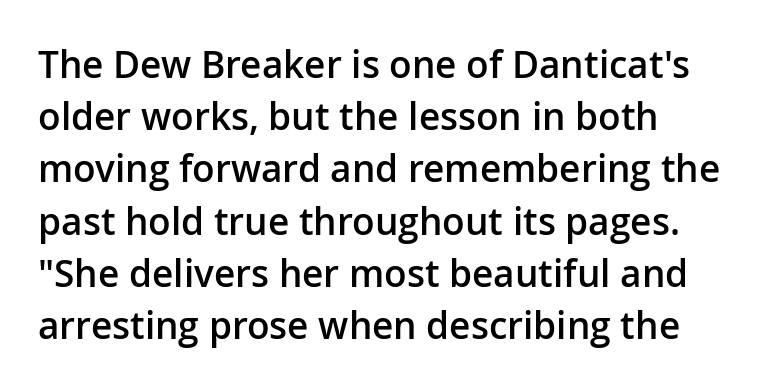
The image shows 37 px semibold sans-serif type, upright; set normal line spacing (1.41x), normal letter spacing, not underlined; low stroke contrast and a medium x-height.
